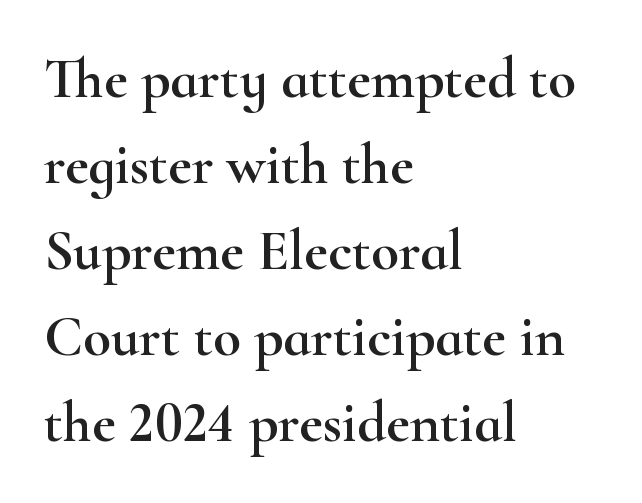
Q: Is the text italic (slanted)? A: No, it is upright.
Q: Is the typeface a serif or a sans-serif typeface? A: Serif.
Q: Is the text underlined? A: No.
Q: How is the paragraph aligned? A: Left-aligned.
Q: Is the spacing between letters normal or unusually wide? A: Normal.
Q: Is the spacing between lines tight, normal or loose? A: Normal.
Q: Width (condensed, normal, or wide)? A: Wide.
Q: Stroke contrast? A: High.
Q: x-height? A: Small.
Q: Monospaced? A: No.
